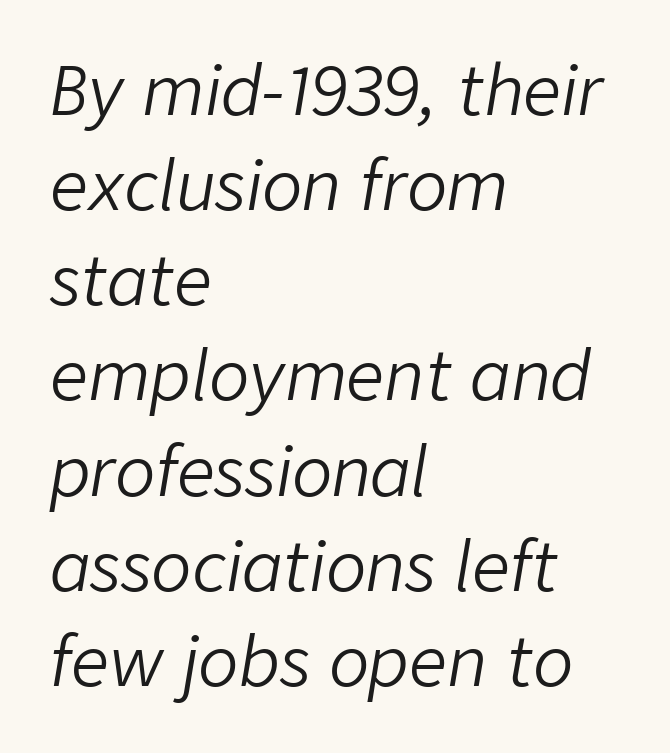
{"italic": "yes", "lean": "right", "slant_degrees": 9, "bold": "no", "weight": "light", "width": "normal", "stroke_contrast": "low", "x_height": "medium", "monospaced": "no", "underline": "no", "align": "left", "line_spacing": "normal", "line_spacing_ratio": 1.42, "letter_spacing": "normal", "letter_spacing_em": 0.0, "glyph_px": 67}
